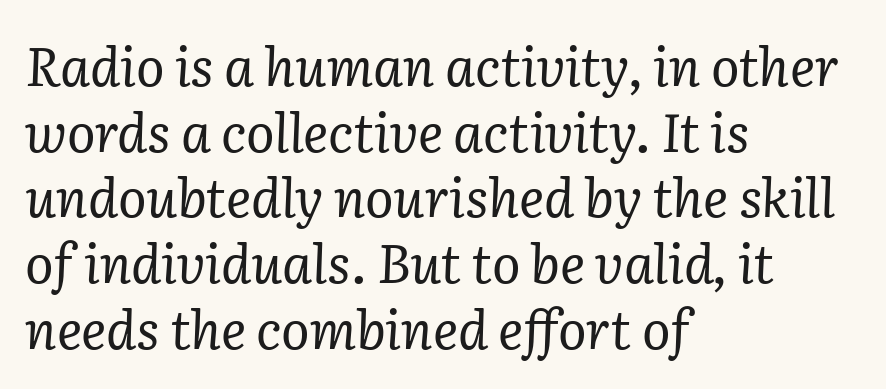
The image shows 53 px regular-weight serif type, italic (leaning right); set left-aligned, line spacing 1.24x, normal letter spacing, not underlined; low stroke contrast and a medium x-height.
